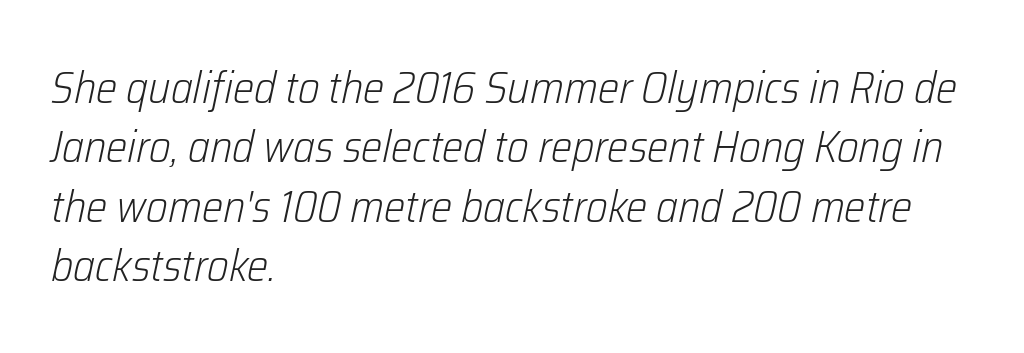
Q: Is the text bold? A: No.
Q: Is the text italic (slanted)? A: Yes, it leans right by about 12 degrees.
Q: Is the text underlined? A: No.
Q: How is the paragraph aligned? A: Left-aligned.
Q: Is the spacing between letters normal or unusually wide? A: Normal.
Q: Is the spacing between lines tight, normal or loose? A: Normal.
Q: Width (condensed, normal, or wide)? A: Condensed.
Q: Stroke contrast? A: Low.
Q: x-height? A: Medium.
Q: Monospaced? A: No.
